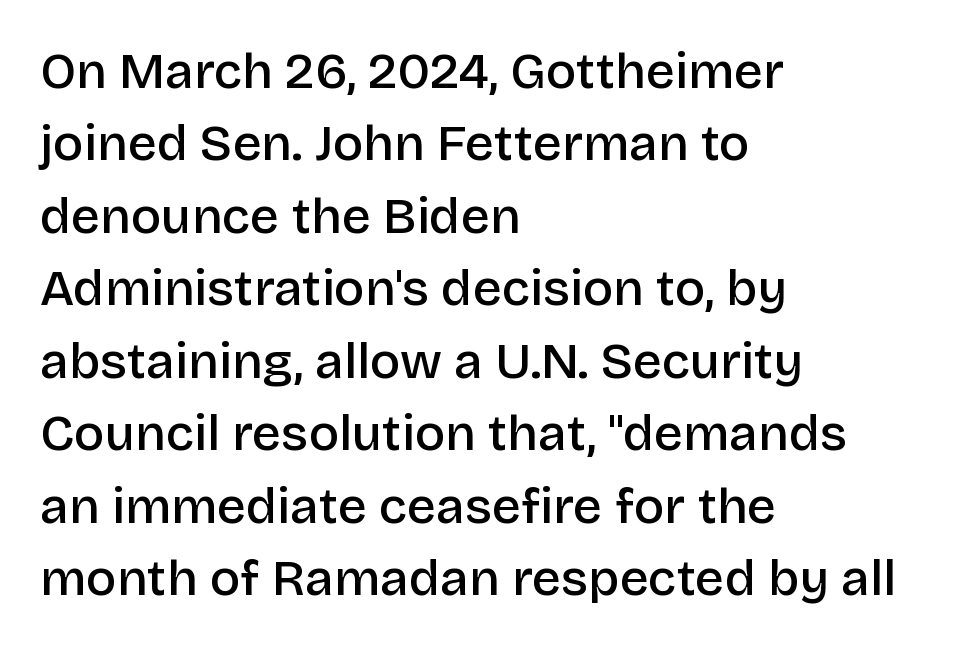
{"serif": "no", "italic": "no", "bold": "semi", "weight": "semibold", "width": "normal", "stroke_contrast": "low", "x_height": "large", "monospaced": "no", "underline": "no", "align": "left", "line_spacing": "normal", "line_spacing_ratio": 1.42, "letter_spacing": "normal", "letter_spacing_em": 0.0, "glyph_px": 51}
